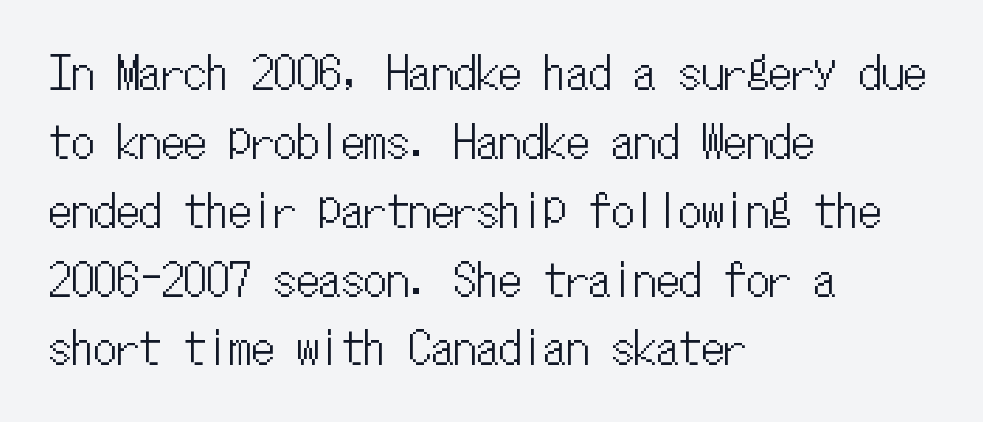
The image shows 45 px condensed type, upright, monospaced; set left-aligned, normal line spacing (1.53x), normal letter spacing, not underlined; low stroke contrast and a medium x-height.
